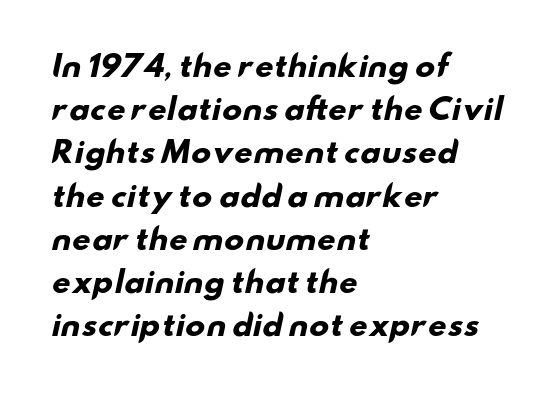
Q: Is the text bold? A: Yes.
Q: Is the typeface a serif or a sans-serif typeface? A: Sans-serif.
Q: Is the text underlined? A: No.
Q: How is the paragraph aligned? A: Left-aligned.
Q: Is the spacing between letters normal or unusually wide? A: Normal.
Q: Is the spacing between lines tight, normal or loose? A: Normal.
Q: Width (condensed, normal, or wide)? A: Wide.
Q: Stroke contrast? A: Low.
Q: x-height? A: Small.
Q: Monospaced? A: No.
